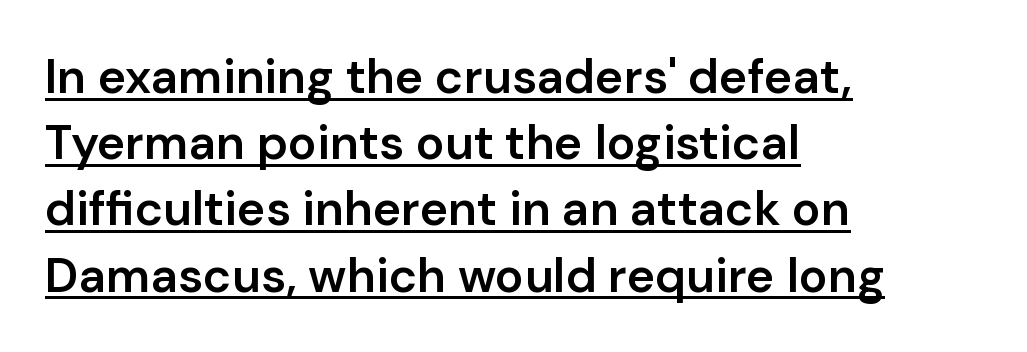
The image shows 48 px semibold sans-serif type, upright; set left-aligned, normal line spacing (1.38x), normal letter spacing, underlined; low stroke contrast and a medium x-height.
